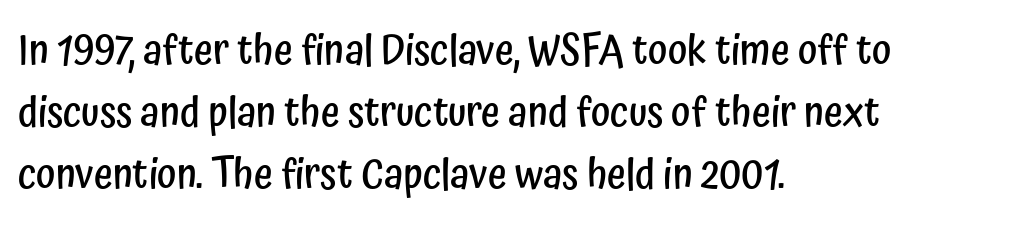
The image shows 41 px semibold, condensed sans-serif type, upright; set left-aligned, normal line spacing (1.51x), normal letter spacing, not underlined; low stroke contrast and a medium x-height.
